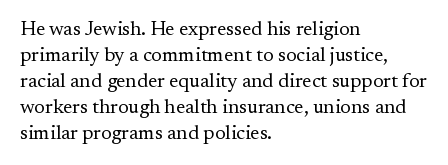
Q: Is the text bold? A: No.
Q: Is the text italic (slanted)? A: No, it is upright.
Q: Is the text underlined? A: No.
Q: How is the paragraph aligned? A: Left-aligned.
Q: Is the spacing between letters normal or unusually wide? A: Normal.
Q: Is the spacing between lines tight, normal or loose? A: Normal.
